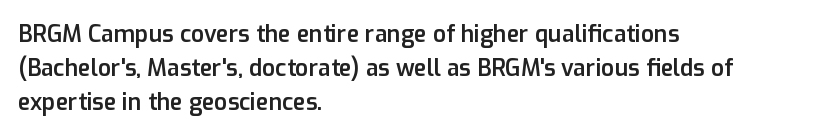
Upright lettering throughout. Reading down the block, your eye returns to a fixed left position each line. Strokes here are thickened, but only to semibold level. Evenly set lines give the paragraph a standard silhouette. Standard letterfit; no display-style spreading of the glyphs. Clear beneath every line of the passage.
